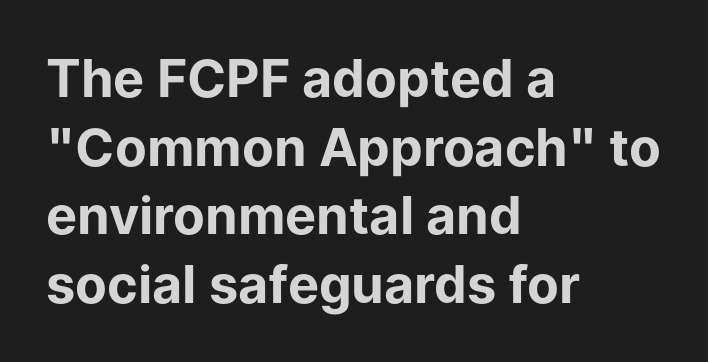
The image shows 52 px bold sans-serif type, upright; set left-aligned, normal line spacing (1.32x), normal letter spacing, not underlined; low stroke contrast and a medium x-height.
